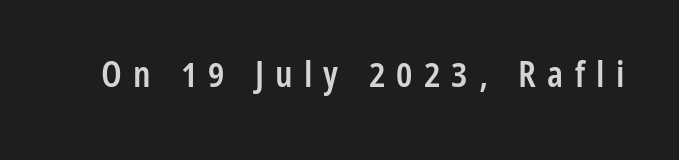
{"serif": "no", "italic": "no", "bold": "semi", "weight": "semibold", "width": "condensed", "stroke_contrast": "low", "x_height": "medium", "monospaced": "no", "underline": "no", "letter_spacing": "wide", "letter_spacing_em": 0.31, "glyph_px": 36}
